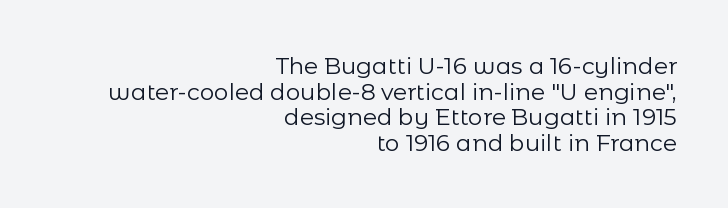
Q: Is the text bold? A: No.
Q: Is the text italic (slanted)? A: No, it is upright.
Q: Is the text underlined? A: No.
Q: How is the paragraph aligned? A: Right-aligned.
Q: Is the spacing between letters normal or unusually wide? A: Normal.
Q: Is the spacing between lines tight, normal or loose? A: Tight.
